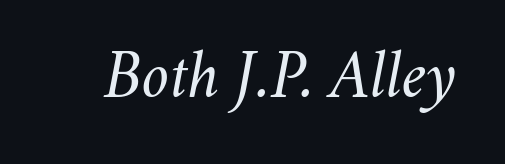
{"italic": "yes", "lean": "right", "slant_degrees": 11, "bold": "no", "weight": "regular", "width": "normal", "stroke_contrast": "medium", "x_height": "small", "monospaced": "no", "underline": "no", "letter_spacing": "normal", "letter_spacing_em": 0.0, "glyph_px": 67}
